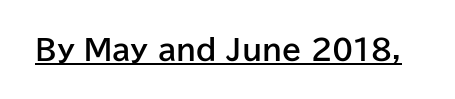
These lines are composed in type without serifs. How are the letters spaced? Ordinarily, with no added tracking. Caption: bold face, heavy strokes. This is underlined copy, the kind a proofreader might mark for attention. This sample uses an upright cut, with every glyph sitting square on the baseline. Each letter keeps its own natural width here, so spacing adapts to shape.
